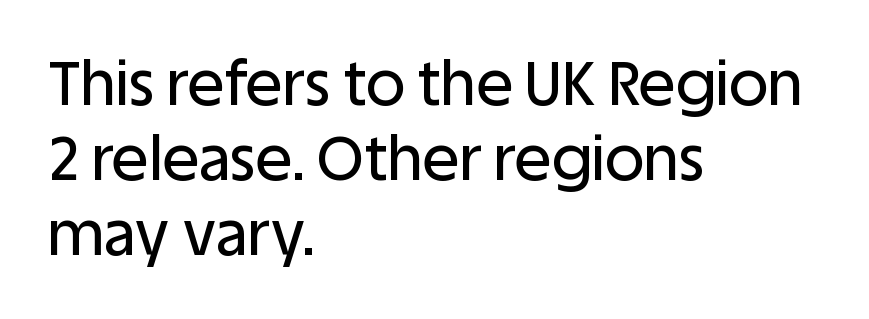
Q: Is the text italic (slanted)? A: No, it is upright.
Q: Is the typeface a serif or a sans-serif typeface? A: Sans-serif.
Q: Is the text underlined? A: No.
Q: How is the paragraph aligned? A: Left-aligned.
Q: Is the spacing between letters normal or unusually wide? A: Normal.
Q: Width (condensed, normal, or wide)? A: Normal.
Q: Stroke contrast? A: Low.
Q: x-height? A: Large.
Q: Monospaced? A: No.
